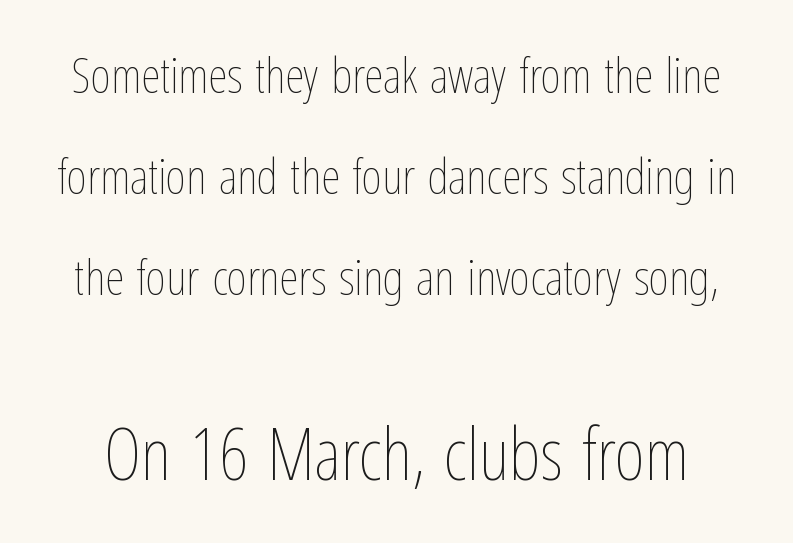
Q: Is the text bold? A: No.
Q: Is the text italic (slanted)? A: No, it is upright.
Q: Is the text underlined? A: No.
Q: Is the spacing between letters normal or unusually wide? A: Normal.
Q: Is the spacing between lines tight, normal or loose? A: Loose.
Q: Which block of text is set in a larger size, the first (top) or the second (bottom)? A: The second (bottom) one.
Q: Width (condensed, normal, or wide)? A: Condensed.
Q: Stroke contrast? A: Low.
Q: x-height? A: Medium.
Q: Monospaced? A: No.
